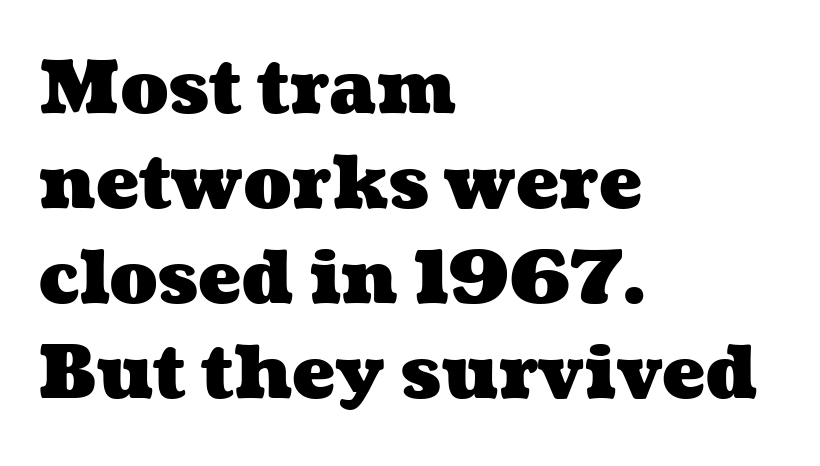
These lines are rendered in a variable-pitch font. Horizontally, the lines are justified to the leading edge only. The type is set solid horizontally, with unmodified tracking. Line spacing here is normal.
